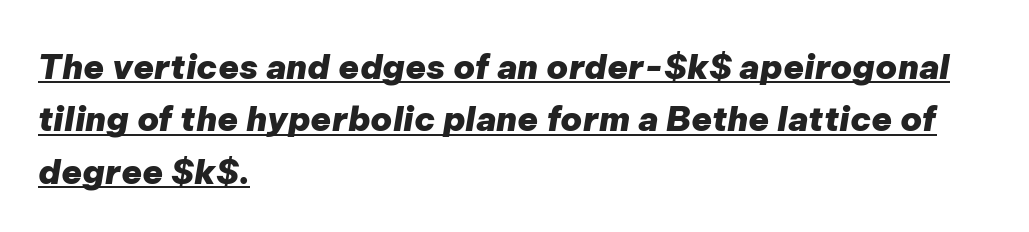
Does a line run under the words? Yes, clearly. Line beginnings align vertically; line endings do not. Varying glyph widths throughout — classic text-font behaviour. Each glyph is drawn with heavy, bold strokes. Looking at the ascenders, they clearly lean.
